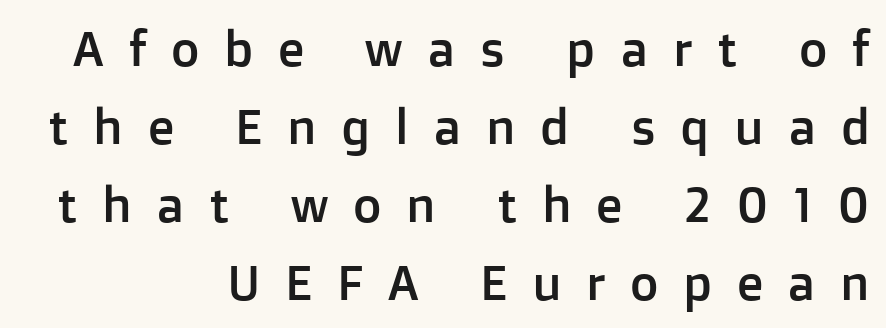
{"serif": "no", "italic": "no", "width": "normal", "stroke_contrast": "low", "x_height": "medium", "monospaced": "no", "underline": "no", "align": "right", "line_spacing": "normal", "line_spacing_ratio": 1.59, "letter_spacing": "wide", "letter_spacing_em": 0.5, "glyph_px": 49}
